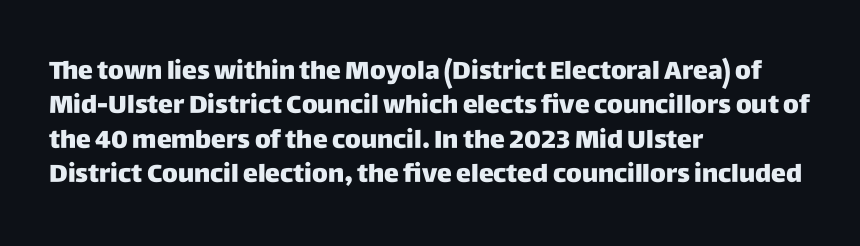
{"italic": "no", "bold": "yes", "underline": "no", "align": "left", "line_spacing": "normal", "line_spacing_ratio": 1.38, "letter_spacing": "normal", "letter_spacing_em": 0.0, "glyph_px": 25}
